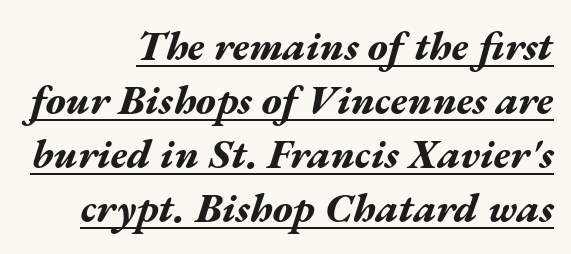
Q: Is the text bold? A: Yes.
Q: Is the text italic (slanted)? A: Yes, it leans right by about 17 degrees.
Q: Is the text underlined? A: Yes.
Q: How is the paragraph aligned? A: Right-aligned.
Q: Is the spacing between letters normal or unusually wide? A: Normal.
Q: Is the spacing between lines tight, normal or loose? A: Normal.
Q: Width (condensed, normal, or wide)? A: Wide.
Q: Stroke contrast? A: Medium.
Q: x-height? A: Medium.
Q: Monospaced? A: No.
